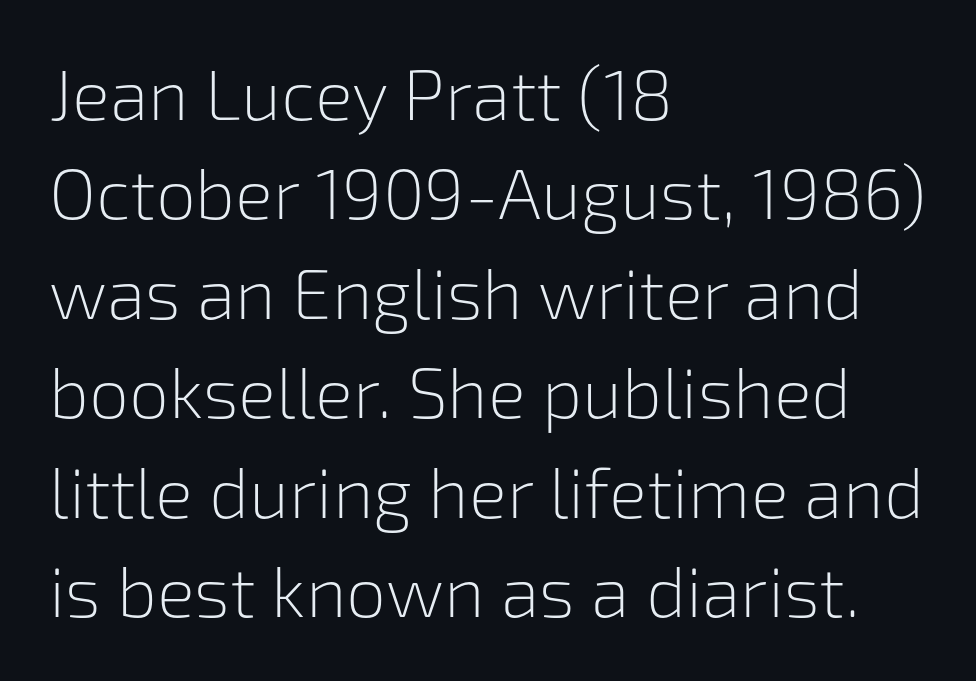
{"serif": "no", "italic": "no", "bold": "no", "weight": "light", "width": "normal", "stroke_contrast": "low", "x_height": "medium", "monospaced": "no", "underline": "no", "align": "left", "line_spacing": "normal", "line_spacing_ratio": 1.4, "letter_spacing": "normal", "letter_spacing_em": 0.0, "glyph_px": 71}
